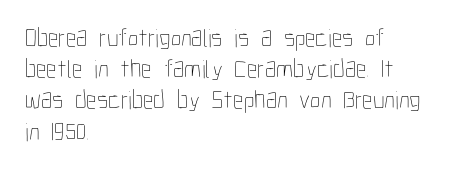
The image shows 26 px text type, upright; set left-aligned, line spacing 1.2x, normal letter spacing, not underlined.
